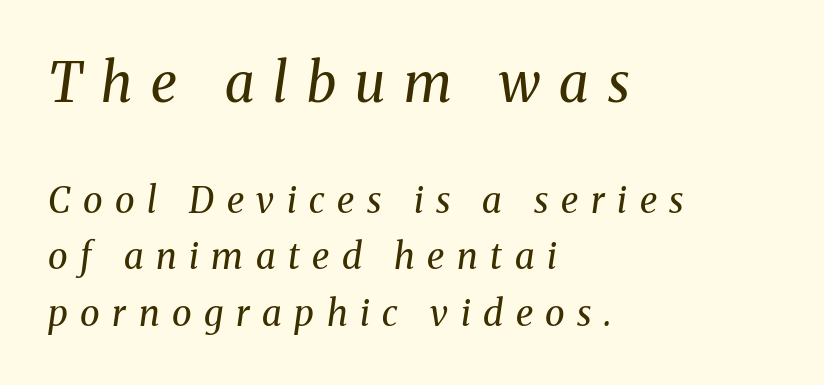
The image shows 54 px regular-weight serif type, italic (leaning right); set left-aligned, normal line spacing (1.58x), unusually wide letter spacing (+0.35 em), not underlined; the first (top) block is 1.5x larger; medium stroke contrast and a medium x-height.
